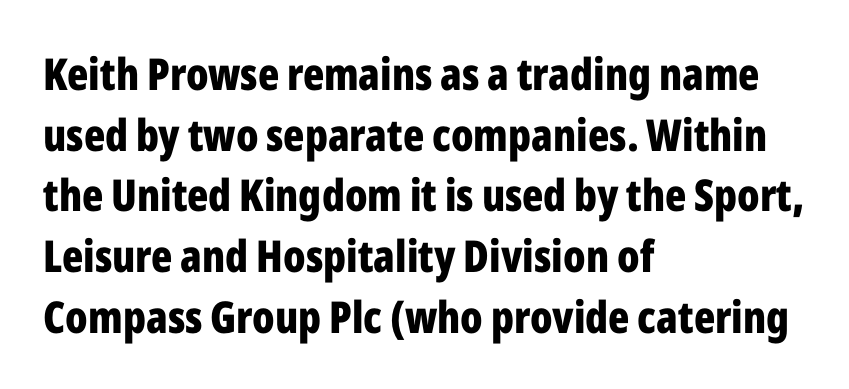
The image shows 44 px bold, condensed sans-serif type, upright; set left-aligned, normal line spacing (1.38x), normal letter spacing, not underlined; low stroke contrast and a medium x-height.
